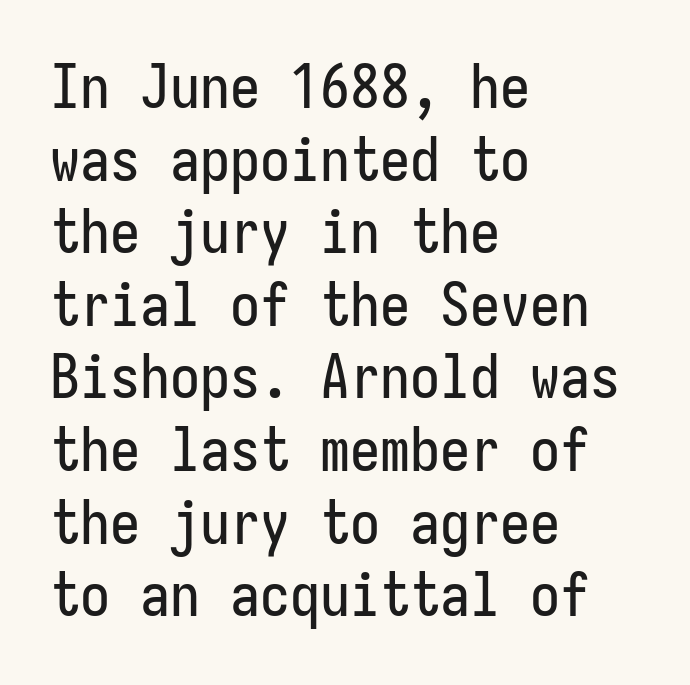
Lines of text with bare space underneath. Visually the block forms a straight wall on the left and a jagged coastline on the right. Typographically, this falls in the sans-serif category. Characters remain perfectly vertical along every line. Does extra space separate the letters? No, they use regular spacing.
